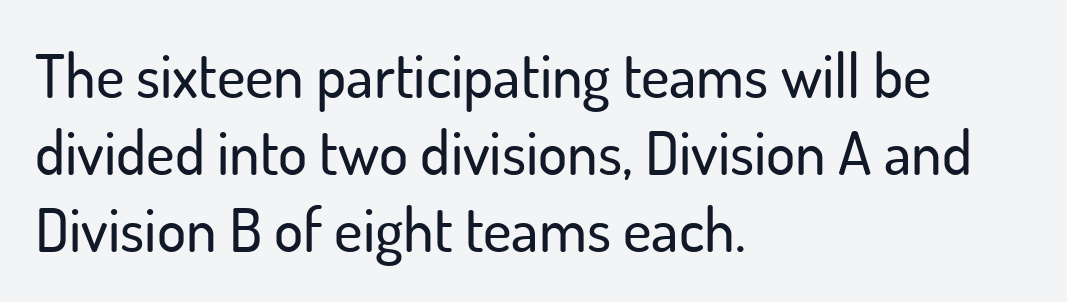
{"serif": "no", "italic": "no", "width": "normal", "stroke_contrast": "low", "x_height": "small", "monospaced": "no", "underline": "no", "align": "left", "line_spacing": "normal", "line_spacing_ratio": 1.26, "letter_spacing": "normal", "letter_spacing_em": 0.0, "glyph_px": 61}
